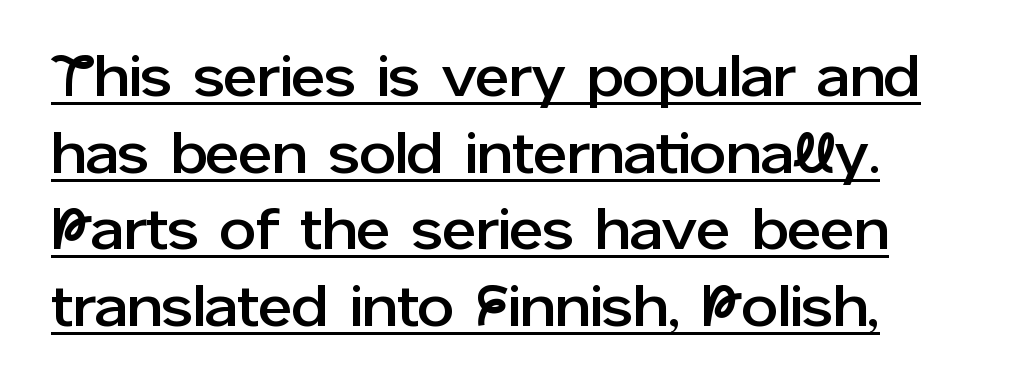
{"serif": "no", "italic": "no", "width": "normal", "stroke_contrast": "low", "x_height": "medium", "monospaced": "no", "underline": "yes", "line_spacing": "normal", "line_spacing_ratio": 1.32, "letter_spacing": "normal", "letter_spacing_em": 0.0, "glyph_px": 58}
